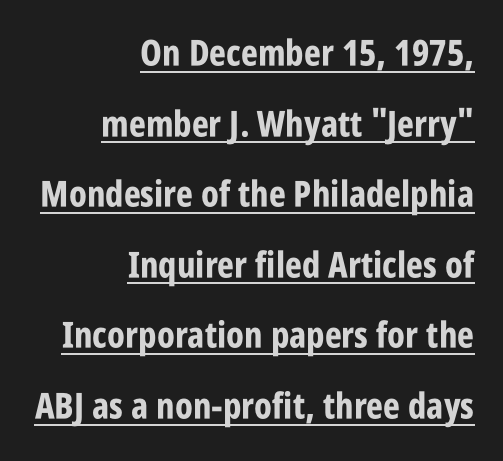
{"serif": "no", "italic": "no", "bold": "yes", "weight": "bold", "width": "condensed", "stroke_contrast": "low", "x_height": "large", "monospaced": "no", "underline": "yes", "align": "right", "line_spacing": "loose", "line_spacing_ratio": 1.96, "letter_spacing": "normal", "letter_spacing_em": 0.0, "glyph_px": 36}
